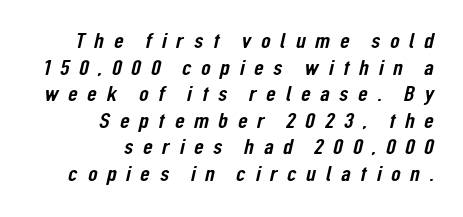
Q: Is the text underlined? A: No.
Q: How is the paragraph aligned? A: Right-aligned.
Q: Is the spacing between letters normal or unusually wide? A: Unusually wide.
